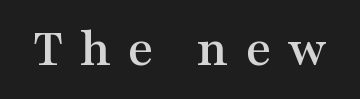
{"serif": "yes", "italic": "no", "width": "wide", "stroke_contrast": "medium", "x_height": "medium", "monospaced": "no", "underline": "no", "letter_spacing": "wide", "letter_spacing_em": 0.3, "glyph_px": 55}
